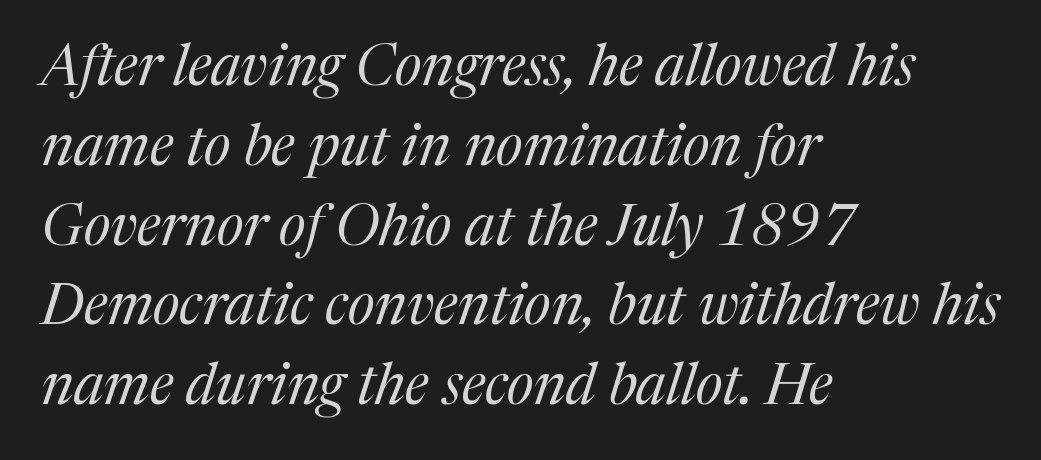
This sample uses plain, unmodified letter spacing. The passage shown is typed in a proportional face where columns would drift. Honestly, the row spacing looks completely unremarkable. These glyphs show unthickened strokes, regular width or finer.
